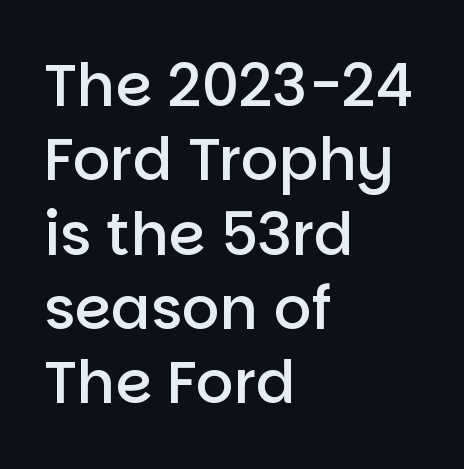
Q: Is the text bold? A: Semi-bold.
Q: Is the text italic (slanted)? A: No, it is upright.
Q: Is the typeface a serif or a sans-serif typeface? A: Sans-serif.
Q: Is the text underlined? A: No.
Q: How is the paragraph aligned? A: Left-aligned.
Q: Is the spacing between letters normal or unusually wide? A: Normal.
Q: Is the spacing between lines tight, normal or loose? A: Normal.
Q: Width (condensed, normal, or wide)? A: Normal.
Q: Stroke contrast? A: Low.
Q: x-height? A: Large.
Q: Monospaced? A: No.
